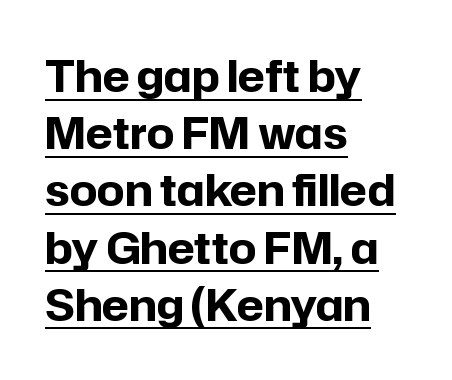
Q: Is the text bold? A: Yes.
Q: Is the text italic (slanted)? A: No, it is upright.
Q: Is the typeface a serif or a sans-serif typeface? A: Sans-serif.
Q: Is the text underlined? A: Yes.
Q: How is the paragraph aligned? A: Left-aligned.
Q: Is the spacing between letters normal or unusually wide? A: Normal.
Q: Is the spacing between lines tight, normal or loose? A: Normal.
Q: Width (condensed, normal, or wide)? A: Normal.
Q: Stroke contrast? A: Low.
Q: x-height? A: Medium.
Q: Monospaced? A: No.
